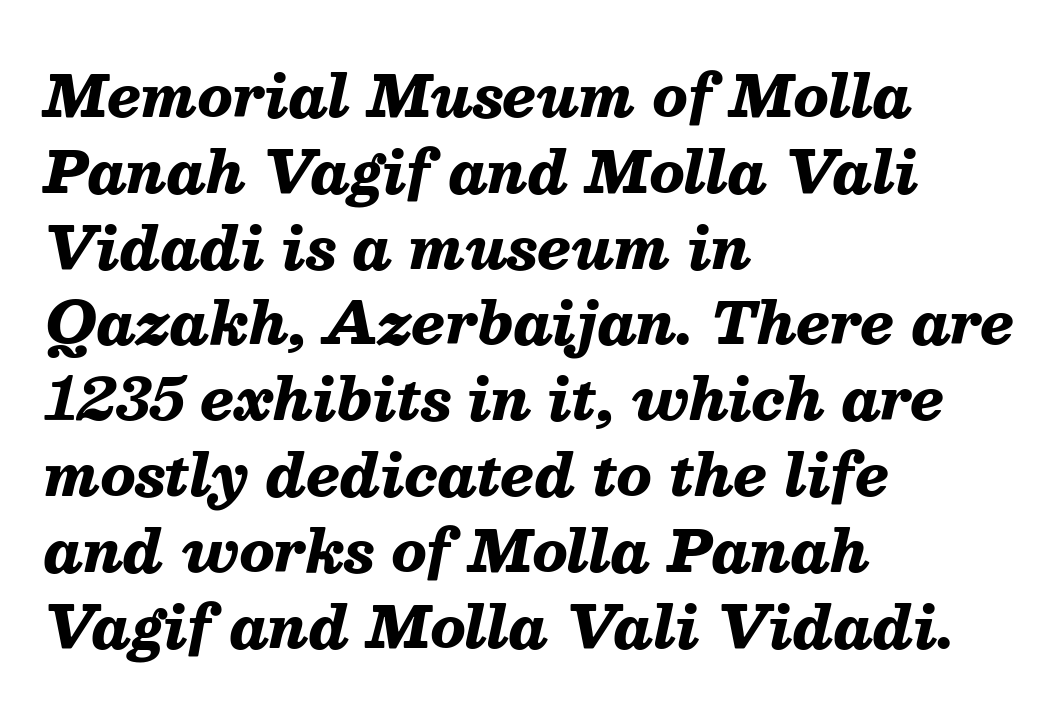
Q: Is the text bold? A: Yes.
Q: Is the text italic (slanted)? A: Yes, it leans right by about 13 degrees.
Q: Is the text underlined? A: No.
Q: How is the paragraph aligned? A: Left-aligned.
Q: Is the spacing between letters normal or unusually wide? A: Normal.
Q: Is the spacing between lines tight, normal or loose? A: Normal.
Q: Width (condensed, normal, or wide)? A: Normal.
Q: Stroke contrast? A: Medium.
Q: x-height? A: Medium.
Q: Monospaced? A: No.
